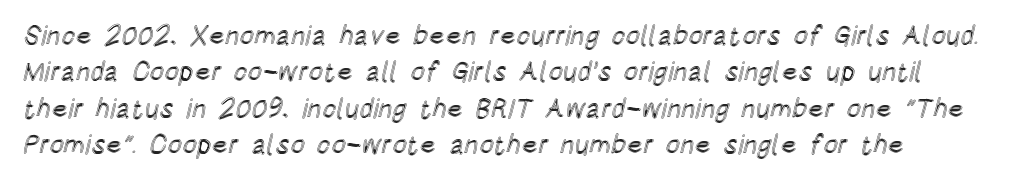
{"underline": "no", "line_spacing": "normal", "line_spacing_ratio": 1.35, "letter_spacing": "normal", "letter_spacing_em": 0.0, "glyph_px": 27}
